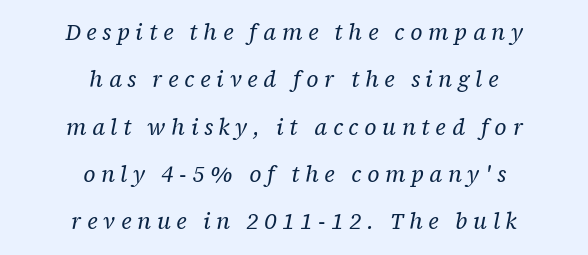
{"italic": "yes", "lean": "right", "slant_degrees": 12, "bold": "no", "underline": "no", "align": "center", "line_spacing": "loose", "line_spacing_ratio": 2.15, "letter_spacing": "wide", "letter_spacing_em": 0.26, "glyph_px": 22}
